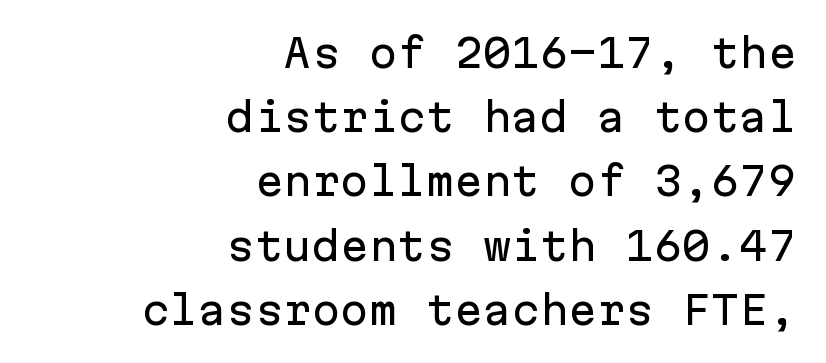
Are there feet on the stems? There aren't — it's a sans. Spacing between characters is what you'd get straight out of the box. You can tell it's not italic because the verticals are truly vertical. Glance below the letters and you will spot only blank space. The setting favours the right margin, as signatures and pull-quotes sometimes do.
